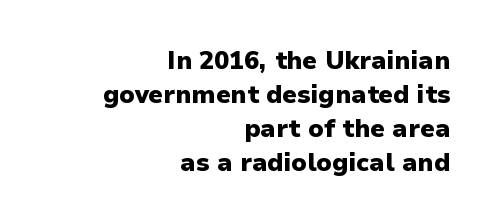
The image shows 25 px bold type, upright; set right-aligned, normal line spacing (1.36x), normal letter spacing, not underlined.
